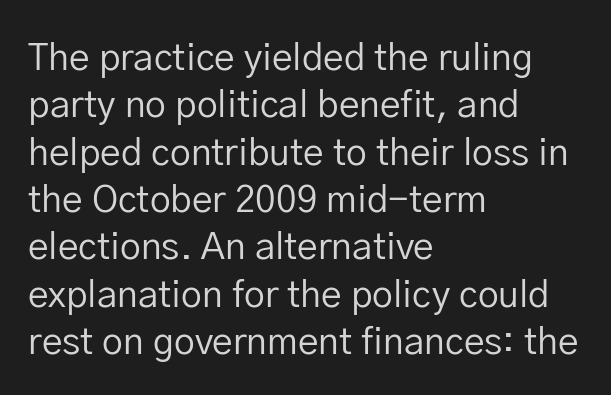
{"serif": "no", "italic": "no", "bold": "no", "weight": "regular", "width": "normal", "stroke_contrast": "low", "x_height": "medium", "monospaced": "no", "underline": "no", "align": "left", "line_spacing": "normal", "line_spacing_ratio": 1.28, "letter_spacing": "normal", "letter_spacing_em": 0.0, "glyph_px": 37}
